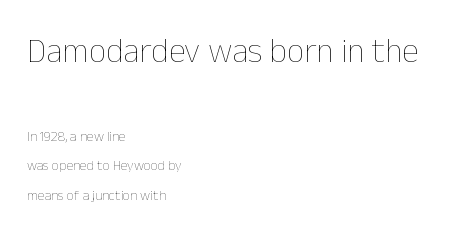
Q: Is the text bold? A: No.
Q: Is the text italic (slanted)? A: No, it is upright.
Q: Is the text underlined? A: No.
Q: How is the paragraph aligned? A: Left-aligned.
Q: Is the spacing between letters normal or unusually wide? A: Normal.
Q: Is the spacing between lines tight, normal or loose? A: Loose.
Q: Which block of text is set in a larger size, the first (top) or the second (bottom)? A: The first (top) one.
Q: Width (condensed, normal, or wide)? A: Normal.
Q: Stroke contrast? A: Low.
Q: x-height? A: Medium.
Q: Monospaced? A: No.
